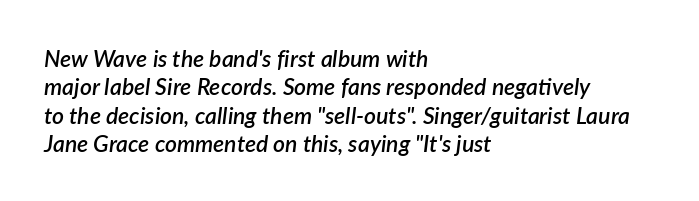
{"italic": "yes", "lean": "right", "slant_degrees": 7, "bold": "semi", "underline": "no", "align": "left", "line_spacing_ratio": 1.23, "letter_spacing": "normal", "letter_spacing_em": 0.0, "glyph_px": 23}
